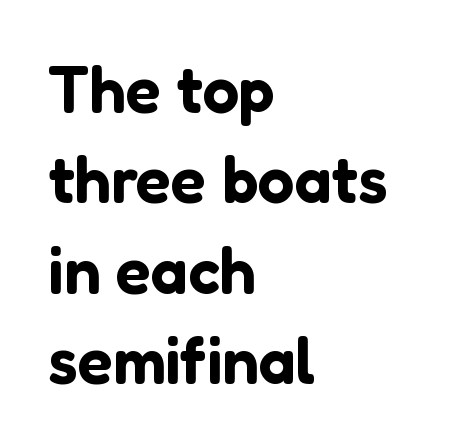
{"serif": "no", "italic": "no", "width": "normal", "stroke_contrast": "low", "x_height": "medium", "monospaced": "no", "underline": "no", "align": "left", "line_spacing": "normal", "line_spacing_ratio": 1.39, "letter_spacing": "normal", "letter_spacing_em": 0.0, "glyph_px": 65}
